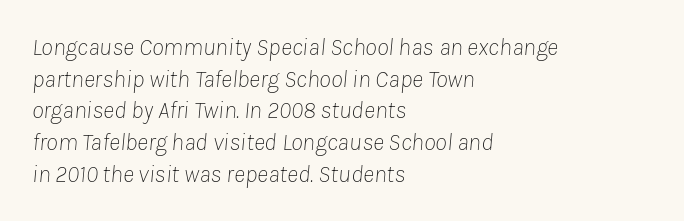
{"italic": "yes", "lean": "right", "slant_degrees": 8, "bold": "no", "underline": "no", "align": "left", "line_spacing": "normal", "line_spacing_ratio": 1.32, "letter_spacing": "normal", "letter_spacing_em": 0.0, "glyph_px": 24}
